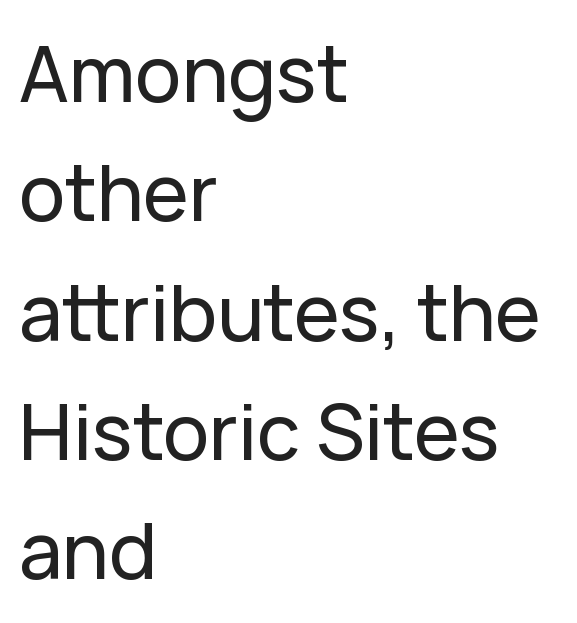
Proportional: the letters do not fall into vertical columns. The lines in this sample share a left origin and differ only in where they stop. A typesetter would label this face a sans. Look at the tracking — it's just the regular setting, nothing added. Underlining? Definitely not there. The vertical gap from one line to the next is medium.
